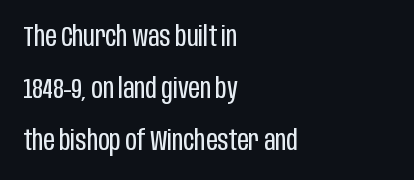
{"serif": "no", "italic": "no", "bold": "no", "weight": "regular", "width": "condensed", "stroke_contrast": "low", "x_height": "large", "monospaced": "no", "underline": "no", "align": "left", "line_spacing_ratio": 1.85, "letter_spacing": "normal", "letter_spacing_em": 0.0, "glyph_px": 28}
